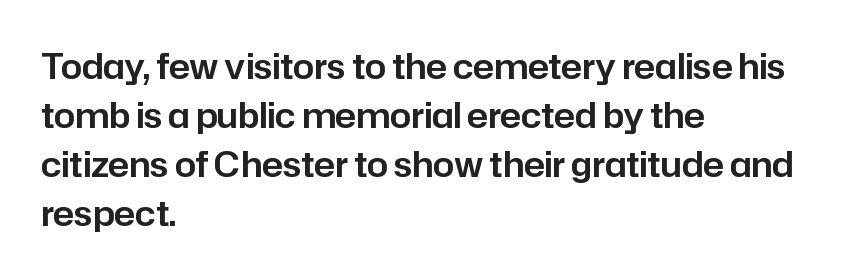
{"serif": "no", "italic": "no", "width": "normal", "stroke_contrast": "low", "x_height": "medium", "monospaced": "no", "underline": "no", "align": "left", "line_spacing": "normal", "line_spacing_ratio": 1.44, "letter_spacing": "normal", "letter_spacing_em": 0.0, "glyph_px": 34}
